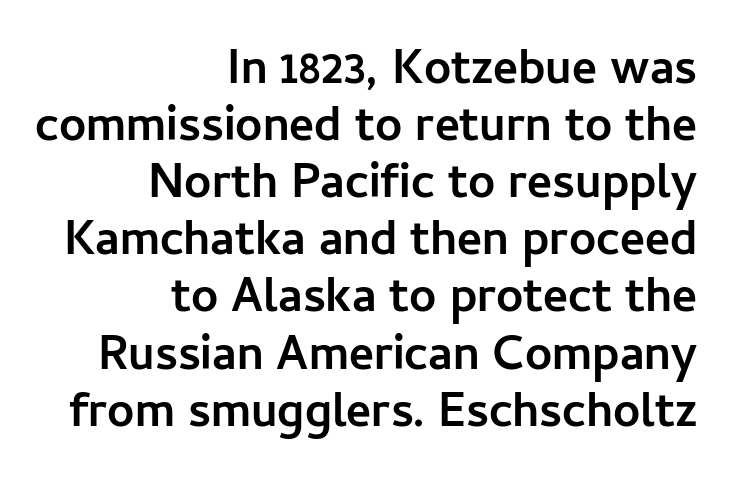
Its strokes are broad and dark, the hallmark of bold type. The passage shown has conventional tracking throughout. The text block is weighted toward the right margin, trailing off unevenly leftward. The words here are not underlined.
